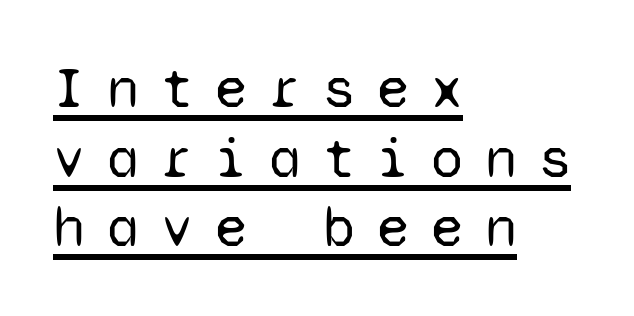
{"serif": "no", "italic": "no", "bold": "no", "weight": "regular", "width": "normal", "stroke_contrast": "low", "x_height": "medium", "monospaced": "yes", "underline": "yes", "align": "left", "line_spacing_ratio": 1.2, "letter_spacing": "wide", "letter_spacing_em": 0.38, "glyph_px": 58}
